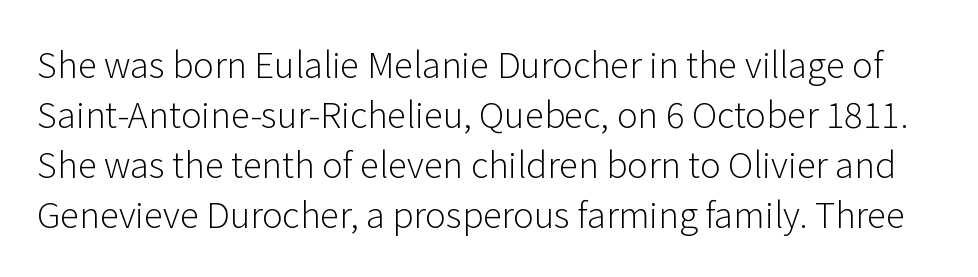
{"serif": "no", "italic": "no", "bold": "no", "weight": "light", "width": "normal", "stroke_contrast": "low", "x_height": "medium", "monospaced": "no", "underline": "no", "line_spacing": "normal", "line_spacing_ratio": 1.43, "letter_spacing": "normal", "letter_spacing_em": 0.0, "glyph_px": 35}
